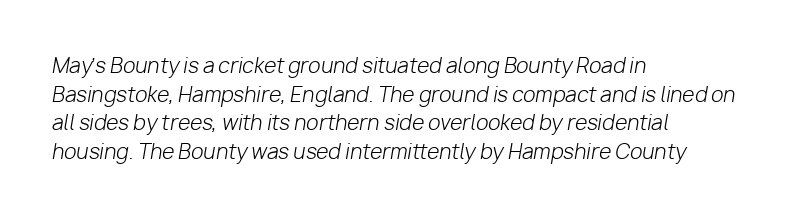
Line starts are locked; line ends wander. Check under the words: just untouched page. Reading down the column, the eye jumps a familiar distance to each next line. The weight tops out at a normal text grade. The specimen reads as italic at a glance. The letterforms sit shoulder to shoulder at normal distance.
